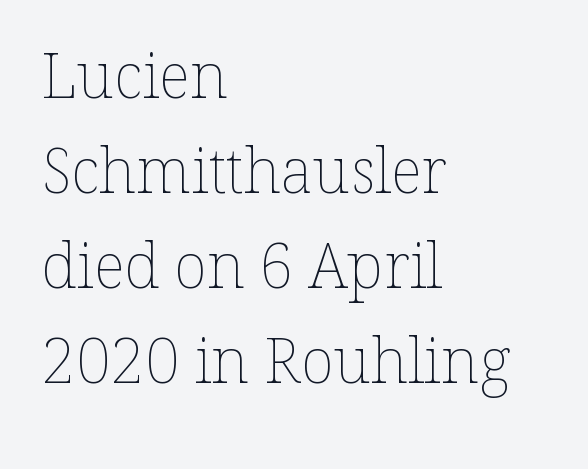
The image shows 62 px thin type, upright; set left-aligned, normal line spacing (1.53x), normal letter spacing, not underlined; low stroke contrast and a medium x-height.
